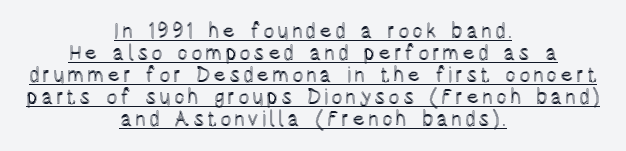
The image shows 21 px text type, upright; set centered, tight line spacing (1.05x), underlined.
